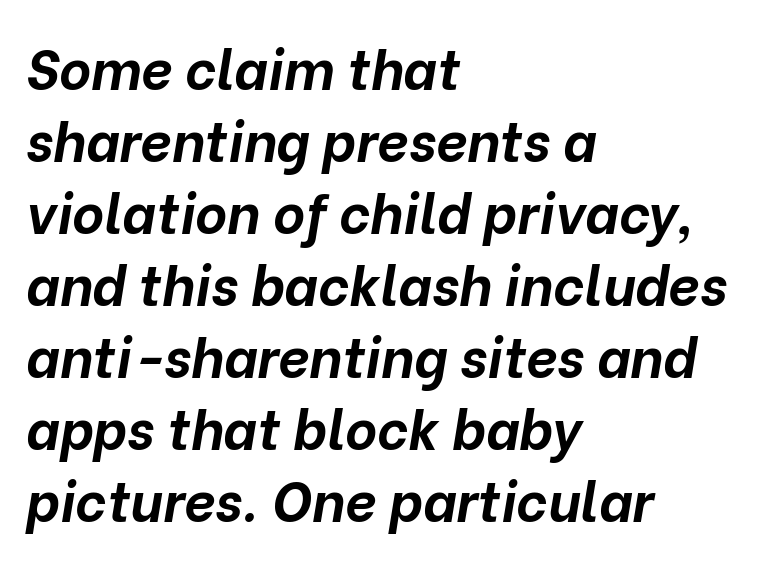
The image shows 55 px bold type, italic (leaning right); set left-aligned, normal line spacing (1.31x), normal letter spacing, not underlined; low stroke contrast and a medium x-height.
